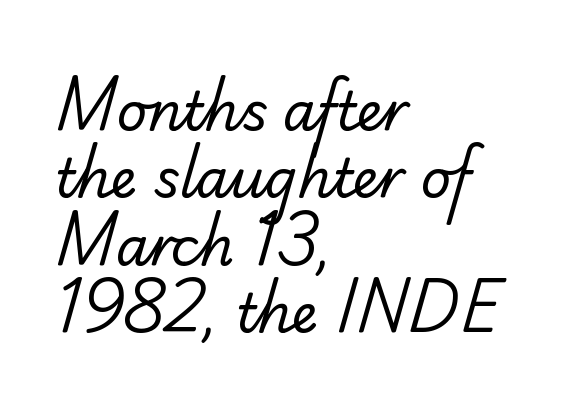
The image shows 53 px regular-weight sans-serif type; set left-aligned, normal line spacing (1.27x), normal letter spacing, not underlined; low stroke contrast and a small x-height.
